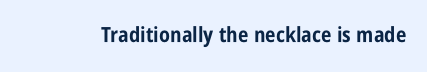
The image shows 21 px bold type, upright; set normal letter spacing, not underlined.
